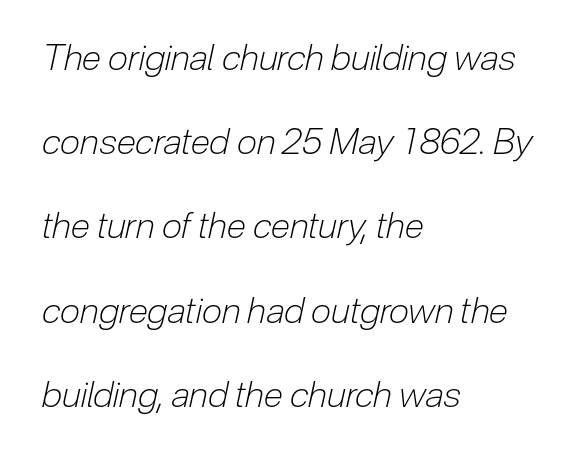
The typesetting does not lean heavy: it is not bold. If you drew a ruler down the left edge, every line would touch it. Just letters on the line, the space beneath them empty. In terms of letterspacing, this is plain default setting.
